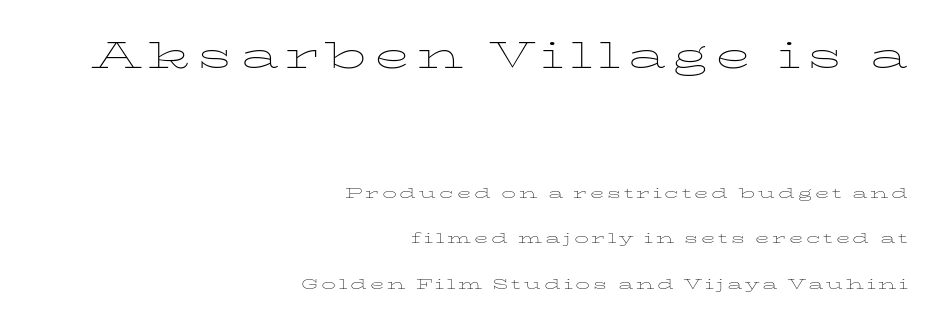
The image shows 48 px thin, wide type, upright; set right-aligned, loose line spacing (2.4x), not underlined; the first (top) block is 2.53x larger; low stroke contrast and a medium x-height.
